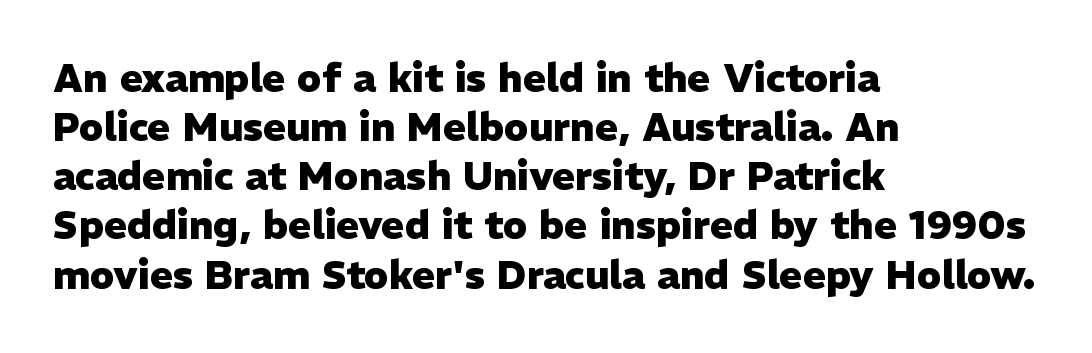
The image shows 39 px heavy sans-serif type, upright; set left-aligned, normal line spacing (1.26x), normal letter spacing, not underlined; low stroke contrast and a medium x-height.
